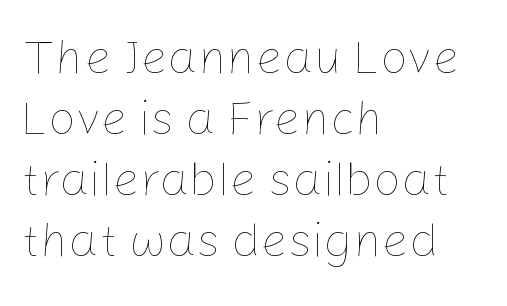
{"italic": "no", "bold": "no", "weight": "thin", "width": "normal", "stroke_contrast": "low", "x_height": "medium", "monospaced": "no", "underline": "no", "align": "left", "line_spacing": "normal", "line_spacing_ratio": 1.27, "letter_spacing": "normal", "letter_spacing_em": 0.0, "glyph_px": 48}
